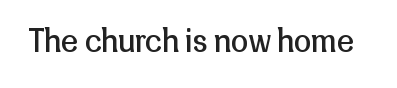
Q: Is the text bold? A: No.
Q: Is the text italic (slanted)? A: No, it is upright.
Q: Is the typeface a serif or a sans-serif typeface? A: Sans-serif.
Q: Is the text underlined? A: No.
Q: Is the spacing between letters normal or unusually wide? A: Normal.
Q: Width (condensed, normal, or wide)? A: Normal.
Q: Stroke contrast? A: Low.
Q: x-height? A: Medium.
Q: Monospaced? A: No.
